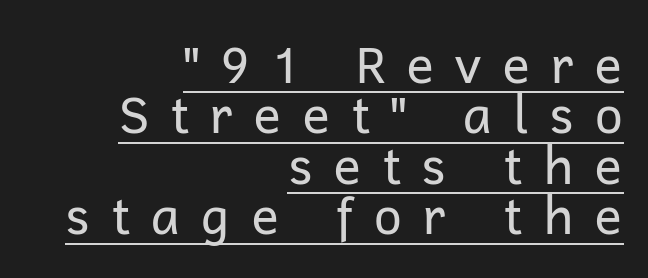
Q: Is the text bold? A: No.
Q: Is the text italic (slanted)? A: No, it is upright.
Q: Is the typeface a serif or a sans-serif typeface? A: Sans-serif.
Q: Is the text underlined? A: Yes.
Q: How is the paragraph aligned? A: Right-aligned.
Q: Is the spacing between letters normal or unusually wide? A: Unusually wide.
Q: Is the spacing between lines tight, normal or loose? A: Tight.
Q: Width (condensed, normal, or wide)? A: Normal.
Q: Stroke contrast? A: Low.
Q: x-height? A: Medium.
Q: Monospaced? A: No.
